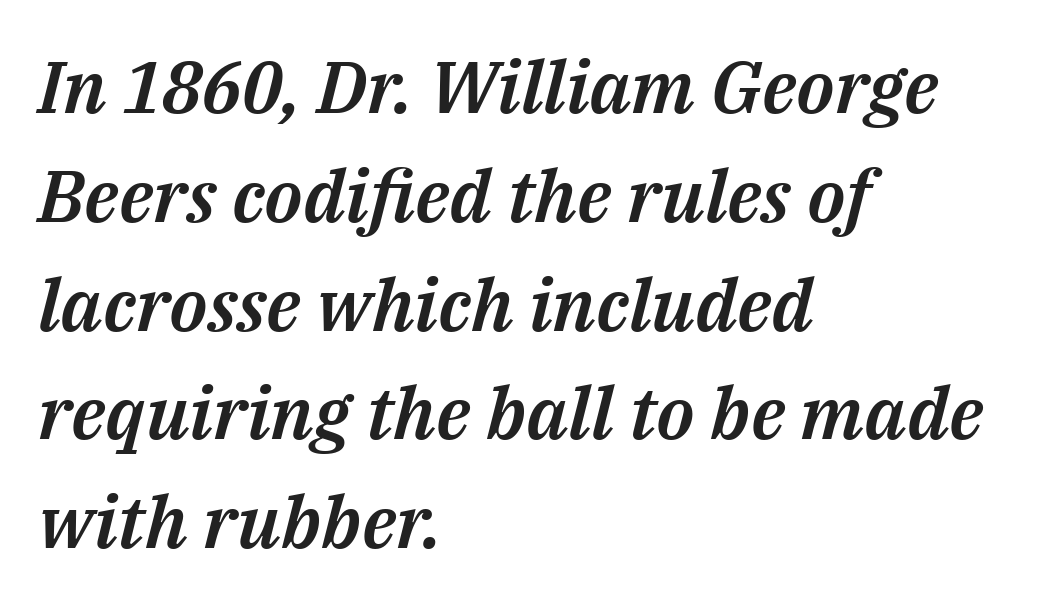
The image shows 73 px text type, italic (leaning right); set left-aligned, normal line spacing (1.49x), normal letter spacing, not underlined; medium stroke contrast and a medium x-height.
